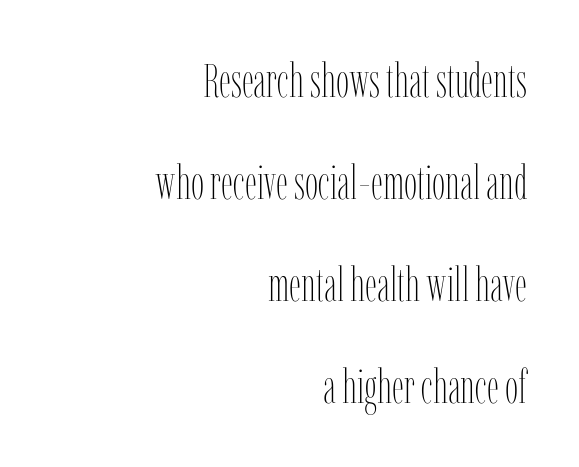
Do the characters align in a grid? No, the font is proportional. Every stem runs plumb, perpendicular to the baseline. Between one letter and the next there's only the usual sliver of space. Bold? No — there's no thickening of the strokes. How would I describe the line gaps? Wide and relaxed. Each row of text sits above clean, open space.
